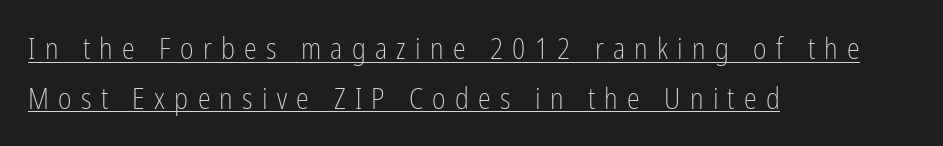
Q: Is the text bold? A: No.
Q: Is the text italic (slanted)? A: No, it is upright.
Q: Is the typeface a serif or a sans-serif typeface? A: Sans-serif.
Q: Is the text underlined? A: Yes.
Q: How is the paragraph aligned? A: Left-aligned.
Q: Is the spacing between letters normal or unusually wide? A: Unusually wide.
Q: Width (condensed, normal, or wide)? A: Condensed.
Q: Stroke contrast? A: Low.
Q: x-height? A: Medium.
Q: Monospaced? A: No.
